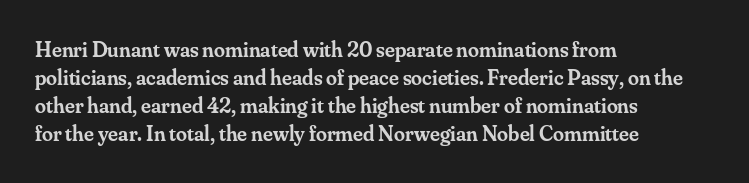
Q: Is the text bold? A: Semi-bold.
Q: Is the text italic (slanted)? A: No, it is upright.
Q: Is the text underlined? A: No.
Q: How is the paragraph aligned? A: Left-aligned.
Q: Is the spacing between letters normal or unusually wide? A: Normal.
Q: Is the spacing between lines tight, normal or loose? A: Normal.
